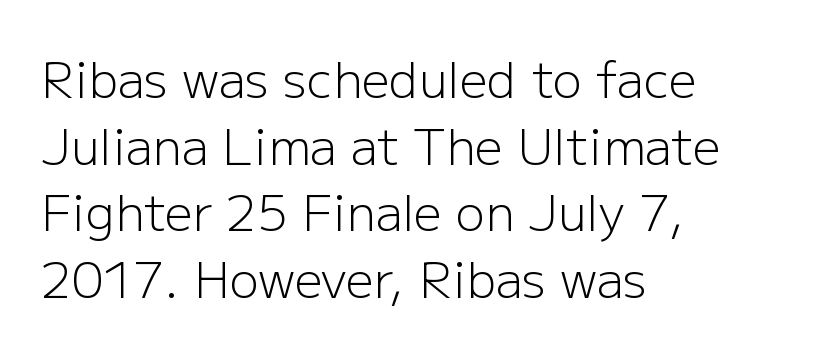
The image shows 49 px light sans-serif type, upright; set left-aligned, normal line spacing (1.36x), normal letter spacing, not underlined; low stroke contrast and a medium x-height.
